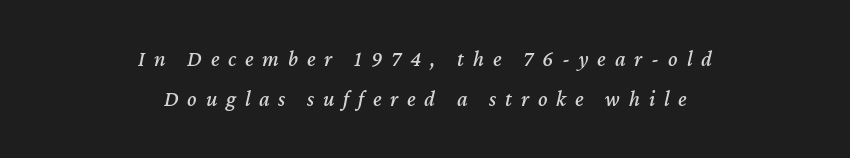
Someone cranked the tracking dial way up on this one. An italicized treatment has been applied to the whole sample. Leftover space on each line is divided equally before and after the words. Any mark beneath the type? The region is blank.
